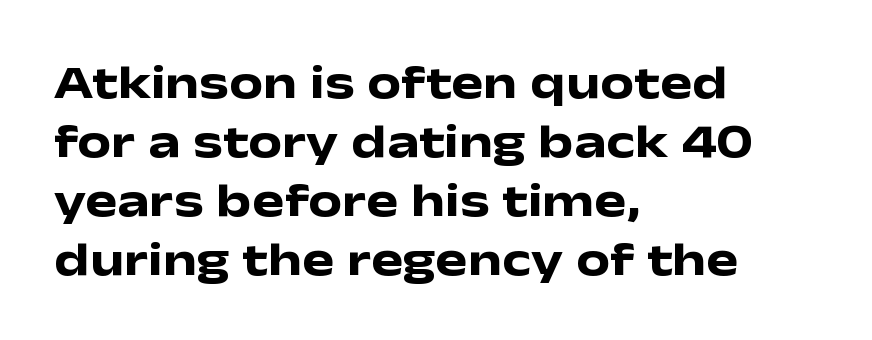
Q: Is the text bold? A: Yes.
Q: Is the text italic (slanted)? A: No, it is upright.
Q: Is the typeface a serif or a sans-serif typeface? A: Sans-serif.
Q: Is the text underlined? A: No.
Q: How is the paragraph aligned? A: Left-aligned.
Q: Is the spacing between letters normal or unusually wide? A: Normal.
Q: Width (condensed, normal, or wide)? A: Wide.
Q: Stroke contrast? A: Low.
Q: x-height? A: Medium.
Q: Monospaced? A: No.
